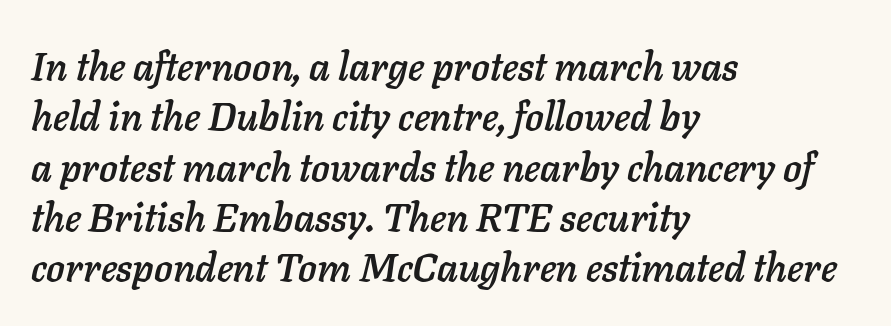
{"italic": "yes", "lean": "right", "slant_degrees": 11, "width": "normal", "stroke_contrast": "low", "x_height": "medium", "monospaced": "no", "underline": "no", "align": "left", "line_spacing": "normal", "line_spacing_ratio": 1.29, "letter_spacing": "normal", "letter_spacing_em": 0.0, "glyph_px": 39}
